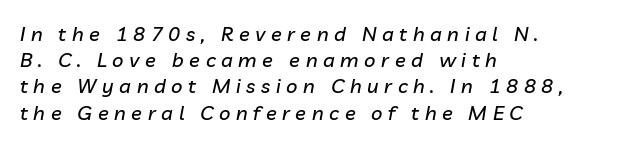
This rendering uses left alignment, leaving the right contour irregular. Regular leading. Descender tails drop into unmarked territory. Does extra space separate the letters? Yes, quite a lot of it. Italic? Definitely — the glyphs are oblique.
